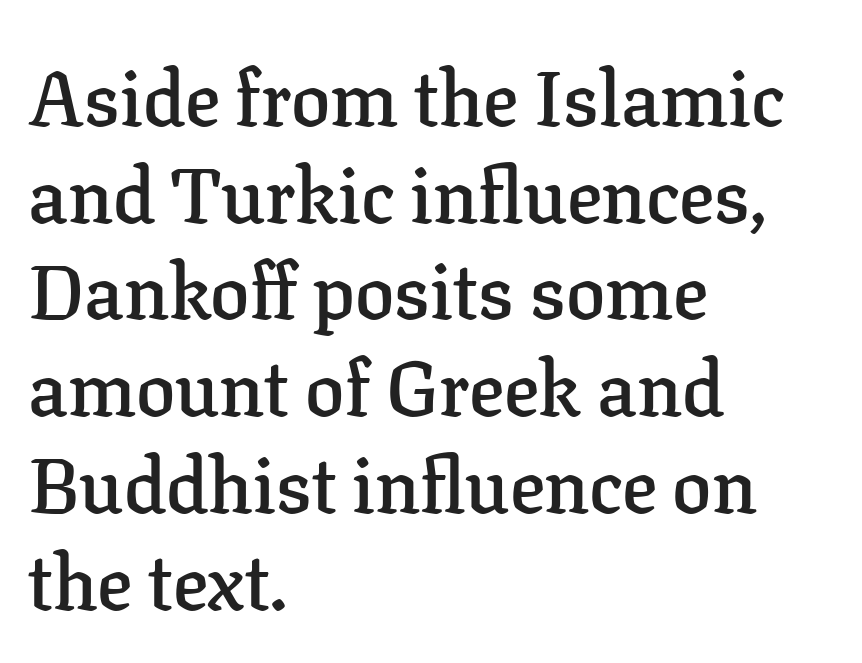
Q: Is the text bold? A: Semi-bold.
Q: Is the text italic (slanted)? A: No, it is upright.
Q: Is the typeface a serif or a sans-serif typeface? A: Serif.
Q: Is the text underlined? A: No.
Q: How is the paragraph aligned? A: Left-aligned.
Q: Is the spacing between letters normal or unusually wide? A: Normal.
Q: Width (condensed, normal, or wide)? A: Normal.
Q: Stroke contrast? A: Low.
Q: x-height? A: Medium.
Q: Monospaced? A: No.
